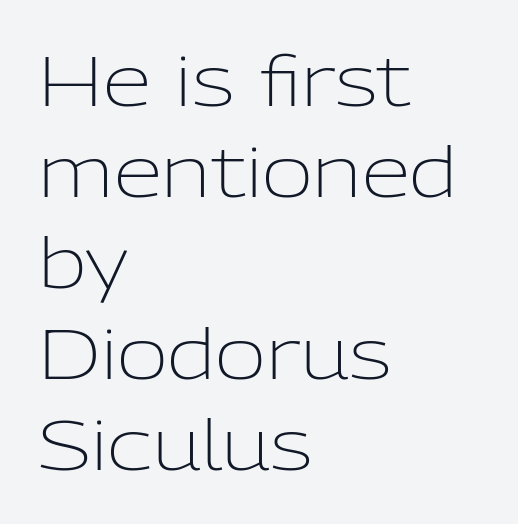
The image shows 70 px light sans-serif type, upright; set left-aligned, normal line spacing (1.3x), normal letter spacing, not underlined; low stroke contrast and a medium x-height.
